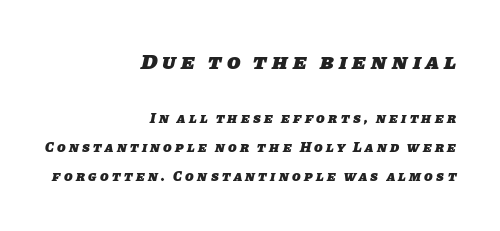
The image shows 22 px bold type; set right-aligned, loose line spacing (2.07x), unusually wide letter spacing (+0.24 em), not underlined; the first (top) block is 1.57x larger.
